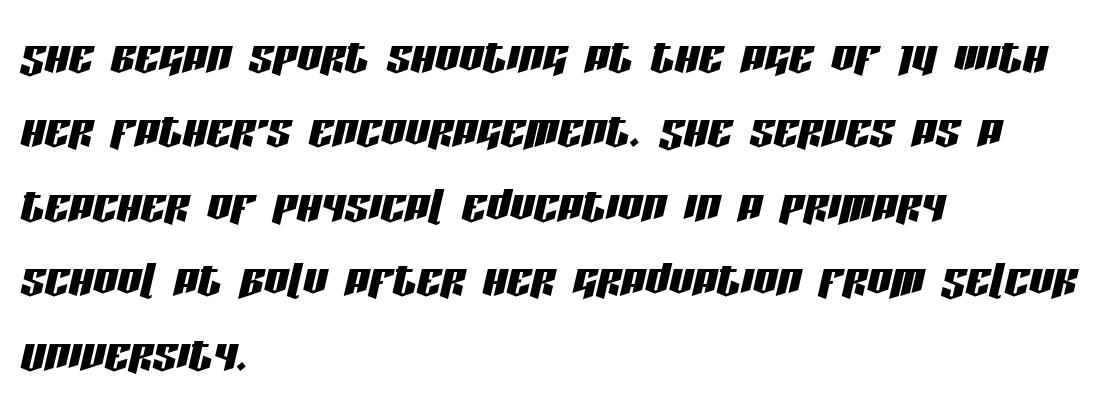
The gaps between neighbouring characters are ordinary and unremarkable. It's the slanting kind of type. Quick note: underline off. These lines are rendered in a variable-pitch font. Horizontal alignment here is leftward, the default for most running prose.
